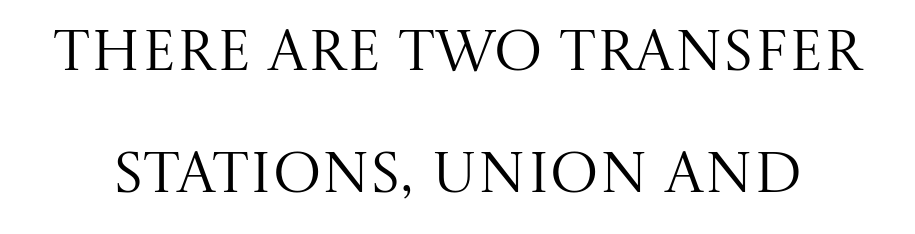
{"serif": "yes", "italic": "no", "bold": "no", "weight": "regular", "width": "normal", "stroke_contrast": "medium", "x_height": "large", "monospaced": "no", "underline": "no", "line_spacing": "loose", "line_spacing_ratio": 2.11, "letter_spacing": "normal", "letter_spacing_em": 0.0, "glyph_px": 58}
